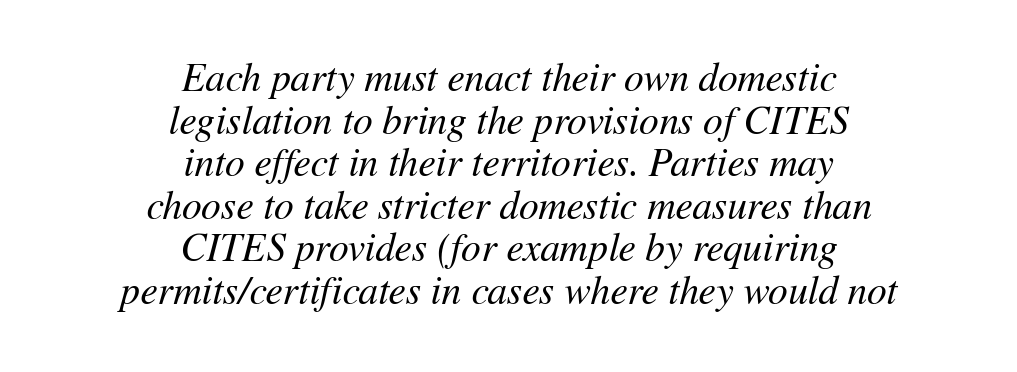
{"italic": "yes", "lean": "right", "slant_degrees": 11, "bold": "no", "weight": "regular", "width": "normal", "stroke_contrast": "medium", "x_height": "medium", "monospaced": "no", "underline": "no", "align": "center", "line_spacing": "tight", "line_spacing_ratio": 1.09, "letter_spacing": "normal", "letter_spacing_em": 0.0, "glyph_px": 39}
